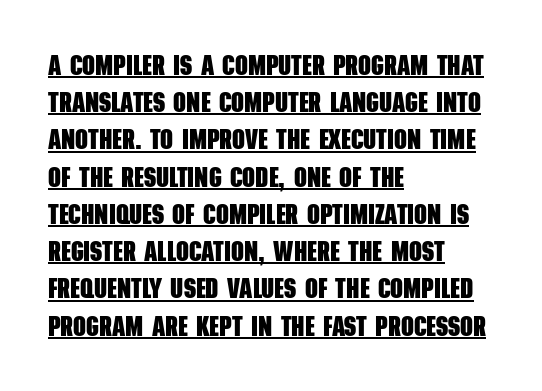
Glance below the letters and you will spot a drawn line. Normally led — the rows are evenly, conventionally spaced. The text block is weighted toward the left margin, trailing off unevenly rightward. The type is set solid horizontally, with unmodified tracking. Is this a sans? Yes — the strokes have no serifs. Summary of weight: heavy, a full bold.
